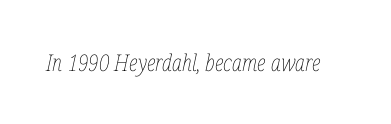
The image shows 23 px text type, italic (leaning right); set normal letter spacing, not underlined.
